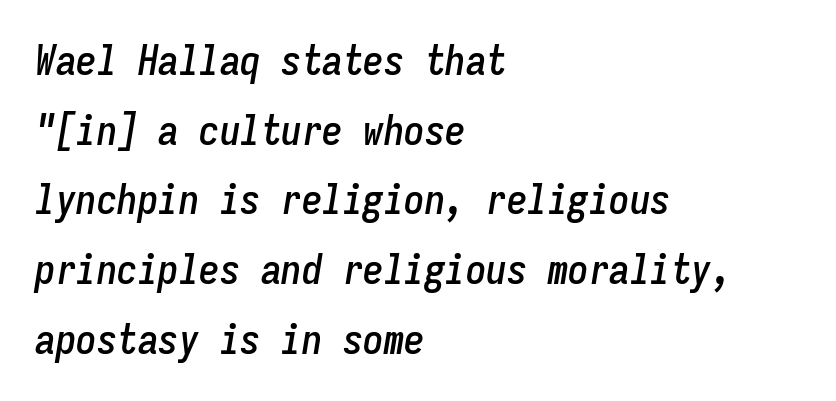
The image shows 41 px condensed type, italic (leaning right), monospaced; set left-aligned, normal line spacing (1.7x), normal letter spacing, not underlined; low stroke contrast and a medium x-height.
